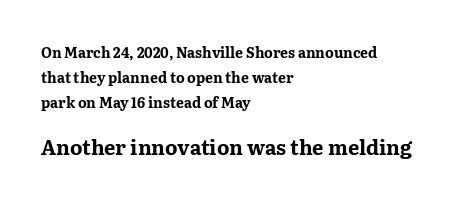
Visually the block forms a straight wall on the left and a jagged coastline on the right. This rendering features lettering with no underline. This is the regular roman posture of the typeface. You could call the tracking neutral — neither tight nor loose. Which chunk is bigger? The second one — the bottom block dwarfs the top. I'd describe the lettering as bold — thick and assertive.
